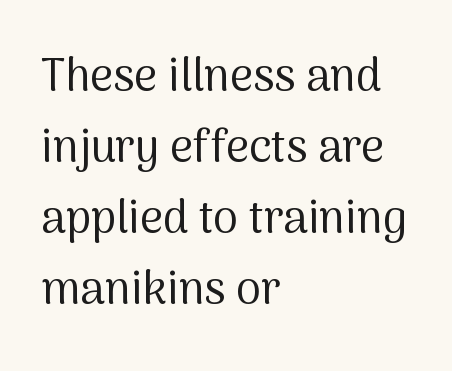
{"serif": "no", "italic": "no", "bold": "no", "weight": "regular", "width": "normal", "stroke_contrast": "medium", "x_height": "medium", "monospaced": "no", "underline": "no", "align": "left", "line_spacing": "normal", "line_spacing_ratio": 1.58, "letter_spacing": "normal", "letter_spacing_em": 0.0, "glyph_px": 45}
